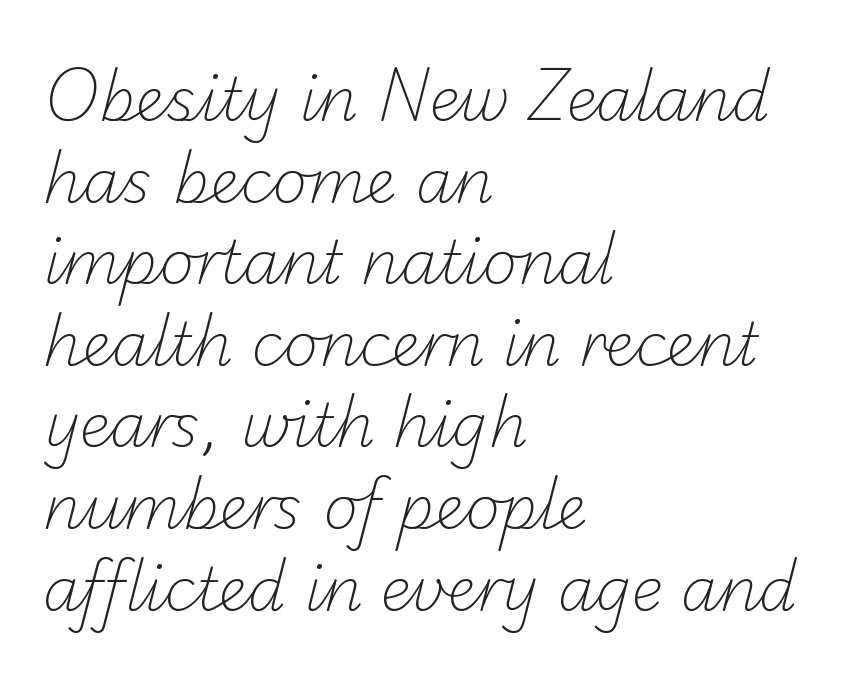
{"serif": "no", "bold": "no", "weight": "light", "width": "normal", "stroke_contrast": "low", "x_height": "small", "monospaced": "no", "underline": "no", "align": "left", "line_spacing": "normal", "line_spacing_ratio": 1.36, "letter_spacing": "normal", "letter_spacing_em": 0.0, "glyph_px": 60}
